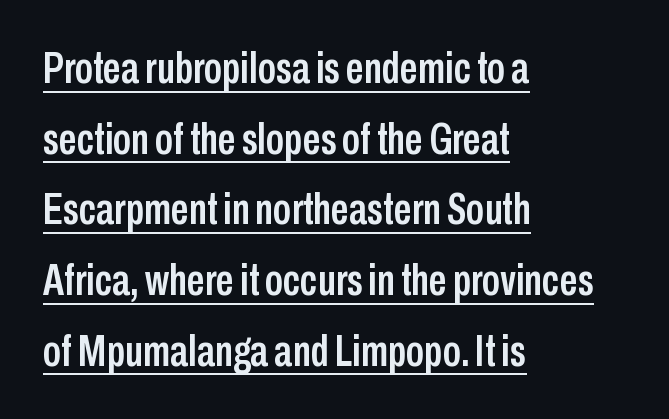
Q: Is the text italic (slanted)? A: No, it is upright.
Q: Is the typeface a serif or a sans-serif typeface? A: Sans-serif.
Q: Is the text underlined? A: Yes.
Q: How is the paragraph aligned? A: Left-aligned.
Q: Is the spacing between letters normal or unusually wide? A: Normal.
Q: Is the spacing between lines tight, normal or loose? A: Normal.
Q: Width (condensed, normal, or wide)? A: Condensed.
Q: Stroke contrast? A: Low.
Q: x-height? A: Medium.
Q: Monospaced? A: No.
